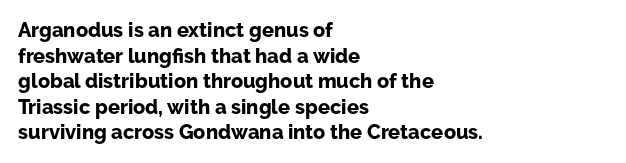
{"italic": "no", "bold": "yes", "underline": "no", "align": "left", "line_spacing": "normal", "line_spacing_ratio": 1.28, "letter_spacing": "normal", "letter_spacing_em": 0.0, "glyph_px": 20}
